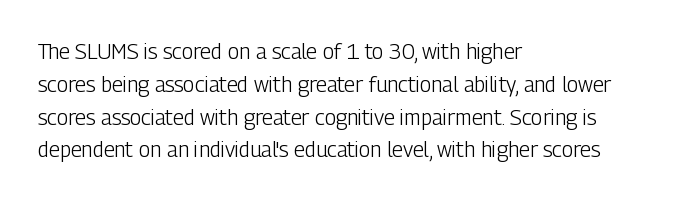
The image shows 21 px text type, upright; set left-aligned, normal line spacing (1.56x), normal letter spacing, not underlined.
